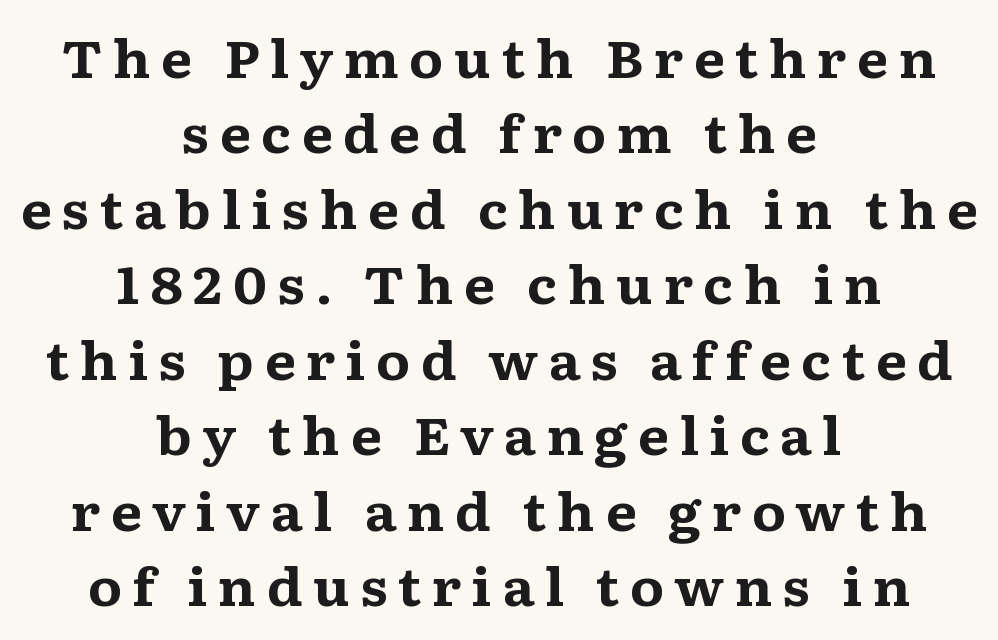
The image shows 51 px bold, wide serif type, upright; set centered, normal line spacing (1.48x), not underlined; medium stroke contrast and a medium x-height.
